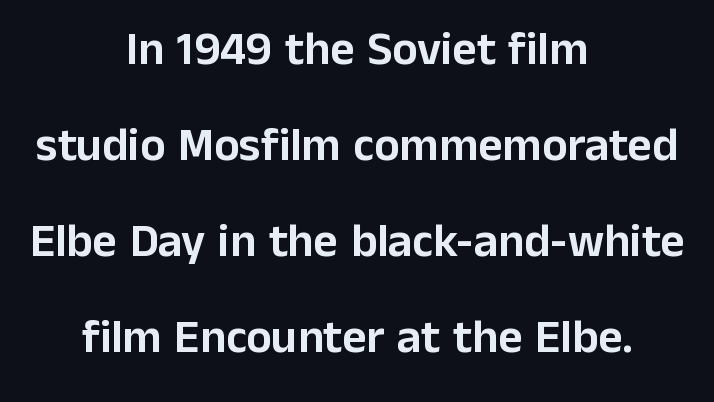
Q: Is the text italic (slanted)? A: No, it is upright.
Q: Is the typeface a serif or a sans-serif typeface? A: Sans-serif.
Q: Is the text underlined? A: No.
Q: How is the paragraph aligned? A: Centered.
Q: Is the spacing between letters normal or unusually wide? A: Normal.
Q: Is the spacing between lines tight, normal or loose? A: Loose.
Q: Width (condensed, normal, or wide)? A: Normal.
Q: Stroke contrast? A: Low.
Q: x-height? A: Medium.
Q: Monospaced? A: No.
